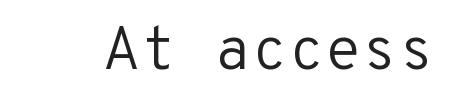
{"serif": "no", "italic": "no", "bold": "no", "weight": "regular", "width": "normal", "stroke_contrast": "low", "x_height": "medium", "monospaced": "yes", "underline": "no", "letter_spacing": "normal", "letter_spacing_em": 0.0, "glyph_px": 60}
